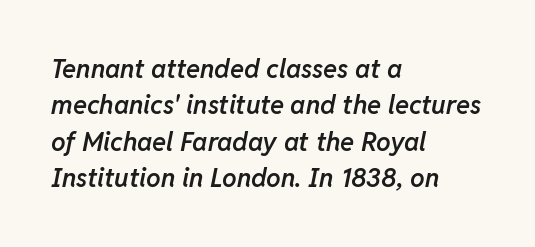
Would a proofreader flag this as italicized? Yes. Casual observation: everything's shoved over to the left. The line-height multiplier appears to be the usual default. What weight is shown? A semibold, between regular and bold.
